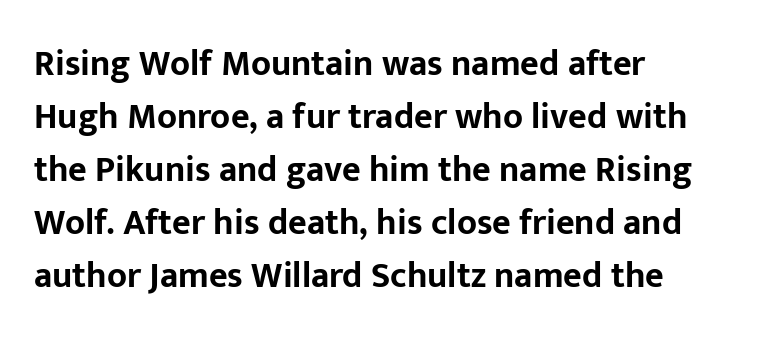
{"serif": "no", "italic": "no", "bold": "yes", "weight": "bold", "width": "normal", "stroke_contrast": "low", "x_height": "medium", "monospaced": "no", "underline": "no", "align": "left", "line_spacing": "normal", "line_spacing_ratio": 1.47, "letter_spacing": "normal", "letter_spacing_em": 0.0, "glyph_px": 36}
